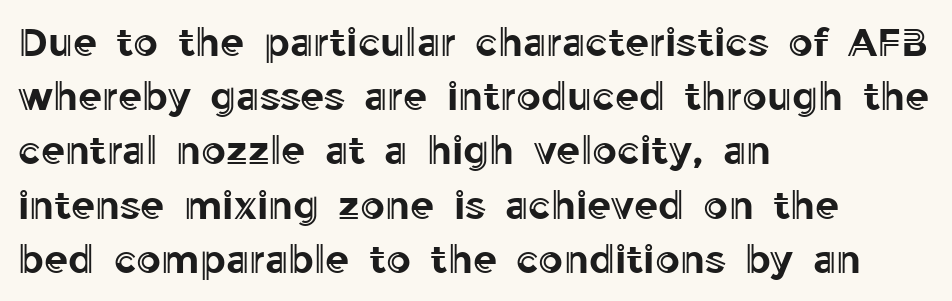
Does the copy run flush right? No — it runs flush left. Look at the tracking — it's just the regular setting, nothing added. Character widths vary here, with narrow letters taking less room than wide ones. Is there any slant? The stems are plumb. Honestly, there is no underline to notice here at all. If you measured baseline to baseline, you'd find a middling distance.
